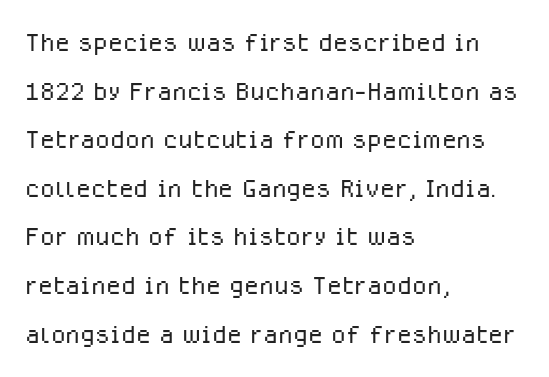
{"serif": "no", "italic": "no", "bold": "no", "weight": "light", "width": "normal", "stroke_contrast": "low", "x_height": "medium", "monospaced": "no", "underline": "no", "align": "left", "line_spacing": "normal", "line_spacing_ratio": 1.43, "letter_spacing": "normal", "letter_spacing_em": 0.0, "glyph_px": 34}
